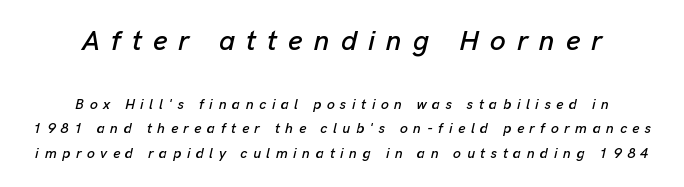
The image shows 28 px text type, italic (leaning right); set centered, line spacing 1.76x, unusually wide letter spacing (+0.4 em), not underlined; the first (top) block is 2.0x larger; low stroke contrast and a medium x-height.
